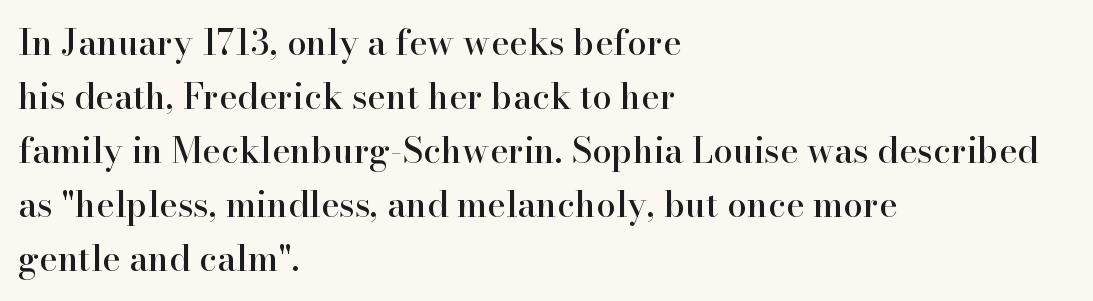
The image shows 35 px serif type, upright; set left-aligned, normal line spacing (1.54x), normal letter spacing, not underlined; high stroke contrast and a small x-height.
